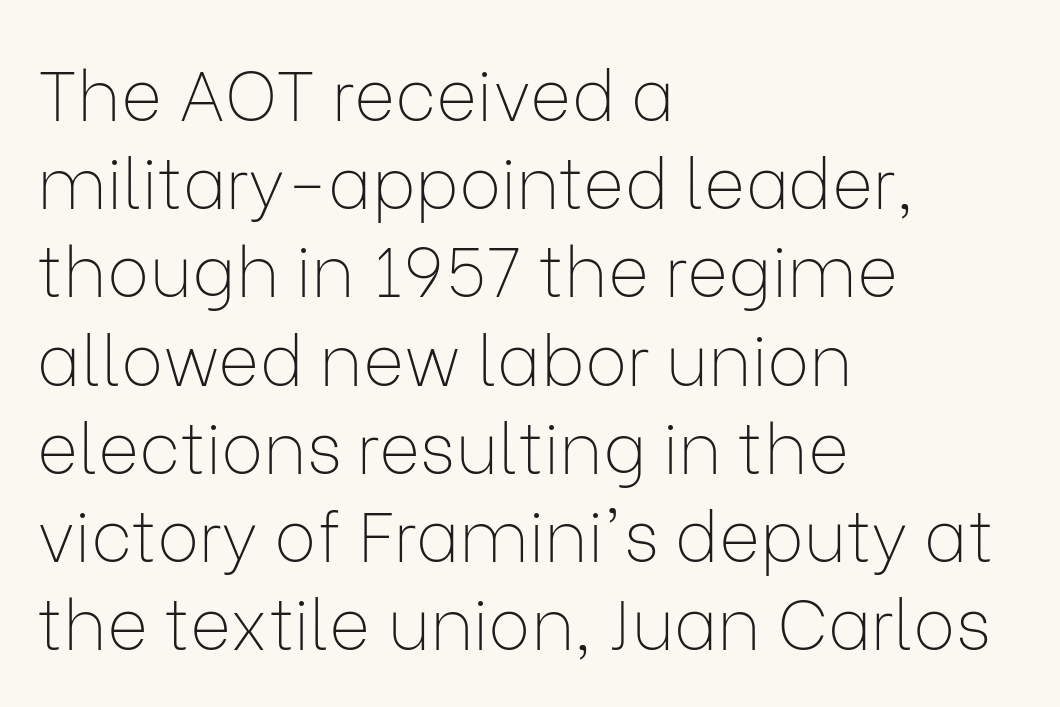
Q: Is the text bold? A: No.
Q: Is the text italic (slanted)? A: No, it is upright.
Q: Is the typeface a serif or a sans-serif typeface? A: Sans-serif.
Q: Is the text underlined? A: No.
Q: How is the paragraph aligned? A: Left-aligned.
Q: Is the spacing between letters normal or unusually wide? A: Normal.
Q: Is the spacing between lines tight, normal or loose? A: Normal.
Q: Width (condensed, normal, or wide)? A: Normal.
Q: Stroke contrast? A: Low.
Q: x-height? A: Medium.
Q: Monospaced? A: No.
